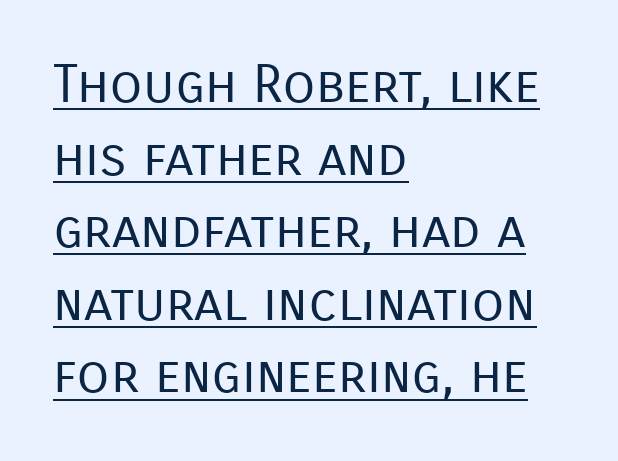
Q: Is the text bold? A: No.
Q: Is the text italic (slanted)? A: No, it is upright.
Q: Is the typeface a serif or a sans-serif typeface? A: Sans-serif.
Q: Is the text underlined? A: Yes.
Q: How is the paragraph aligned? A: Left-aligned.
Q: Is the spacing between letters normal or unusually wide? A: Normal.
Q: Is the spacing between lines tight, normal or loose? A: Normal.
Q: Width (condensed, normal, or wide)? A: Normal.
Q: Stroke contrast? A: Low.
Q: x-height? A: Medium.
Q: Monospaced? A: No.
